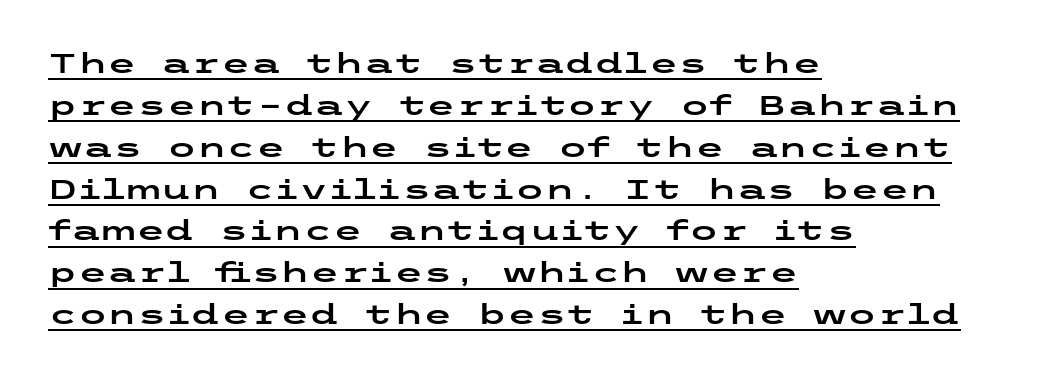
The image shows 27 px text type, upright; set left-aligned, normal line spacing (1.55x), normal letter spacing, underlined.
